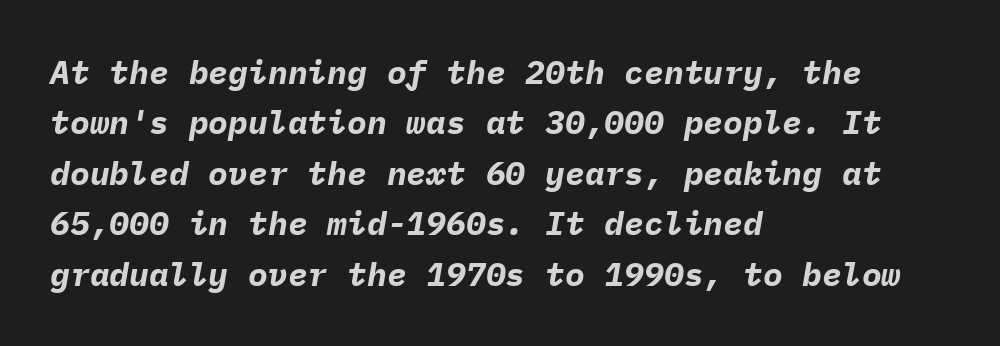
Each new line begins a customary step beneath the previous one. Pretty heavy lettering here — definitely bold. Characters are canted at an angle relative to the baseline's perpendicular. The rendering uses typewriter-style spacing with identical character cells. Nothing unusual about the tracking: characters are spaced as the font intends. Bare-footed words on every line.
